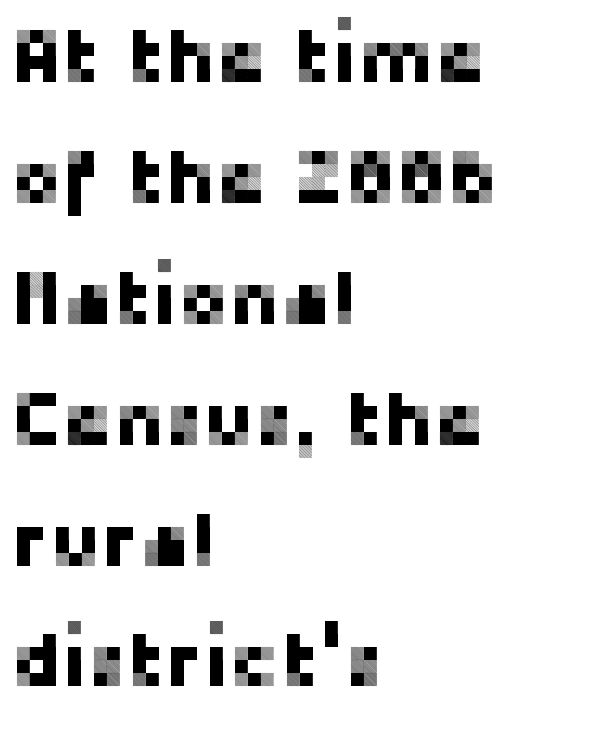
{"serif": "no", "italic": "no", "width": "normal", "stroke_contrast": "low", "x_height": "medium", "monospaced": "no", "underline": "no", "align": "left", "line_spacing": "normal", "line_spacing_ratio": 1.57, "letter_spacing": "normal", "letter_spacing_em": 0.0, "glyph_px": 77}
